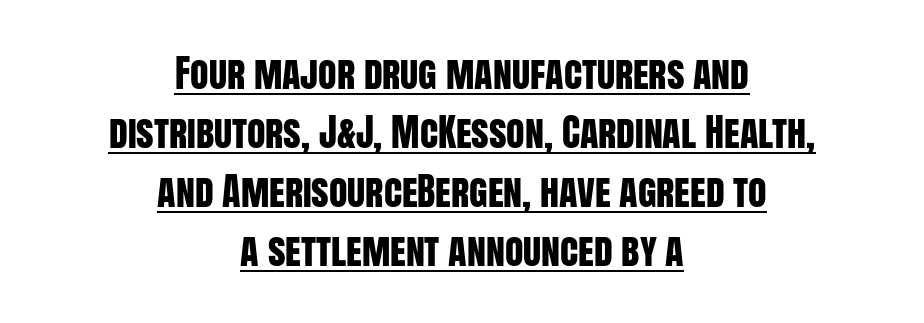
The image shows 38 px condensed sans-serif type, upright; set centered, normal line spacing (1.55x), normal letter spacing, underlined; low stroke contrast and a large x-height.
